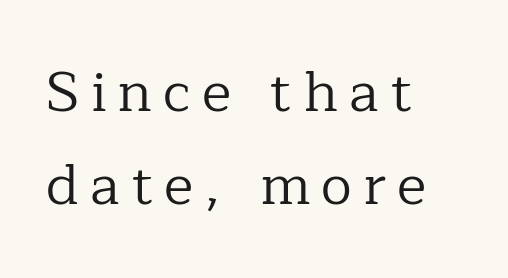
The image shows 56 px regular-weight serif type, upright; set left-aligned, normal line spacing (1.66x), unusually wide letter spacing (+0.2 em), not underlined; low stroke contrast and a medium x-height.
